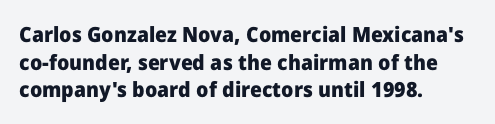
Q: Is the text bold? A: Yes.
Q: Is the text italic (slanted)? A: No, it is upright.
Q: Is the text underlined? A: No.
Q: How is the paragraph aligned? A: Left-aligned.
Q: Is the spacing between letters normal or unusually wide? A: Normal.
Q: Is the spacing between lines tight, normal or loose? A: Normal.
